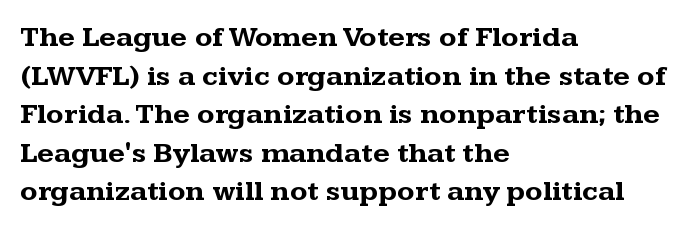
{"serif": "yes", "italic": "no", "bold": "yes", "weight": "bold", "width": "wide", "stroke_contrast": "medium", "x_height": "medium", "monospaced": "no", "underline": "no", "align": "left", "line_spacing": "normal", "line_spacing_ratio": 1.33, "letter_spacing": "normal", "letter_spacing_em": 0.0, "glyph_px": 29}
